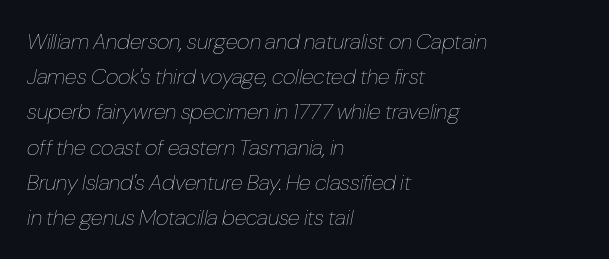
{"italic": "yes", "lean": "right", "slant_degrees": 10, "bold": "no", "underline": "no", "align": "left", "line_spacing": "normal", "line_spacing_ratio": 1.6, "letter_spacing": "normal", "letter_spacing_em": 0.0, "glyph_px": 22}
